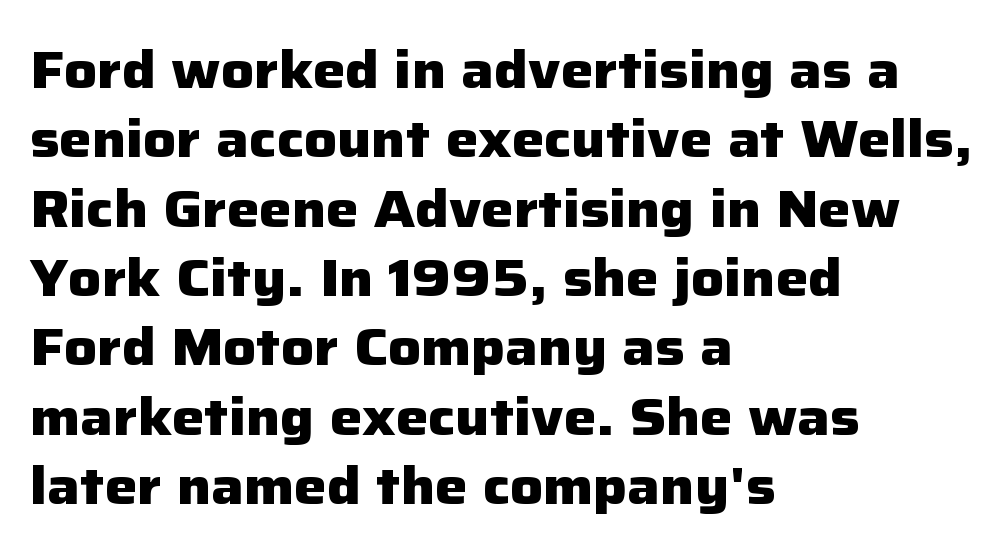
The image shows 51 px heavy sans-serif type, upright; set left-aligned, normal line spacing (1.36x), normal letter spacing, not underlined; low stroke contrast and a medium x-height.
